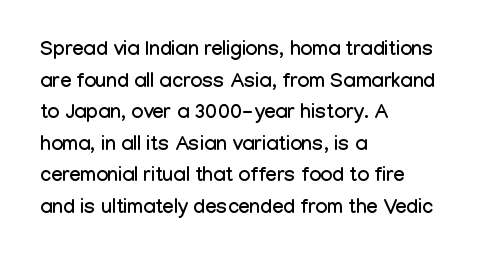
The baseline area is clear. The letterforms sit shoulder to shoulder at normal distance. Each line starts at the same left margin while the right side varies. You can tell it's not italic because the verticals are truly vertical.
